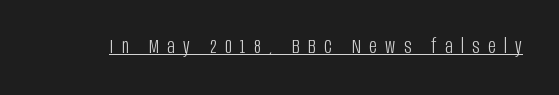
Is the letter spacing exaggerated? Yes — the characters are pushed far apart. Nothing heavy about these letters — not bold at all. The face used here appears with an underline applied. These lines were composed using upright roman letters.
